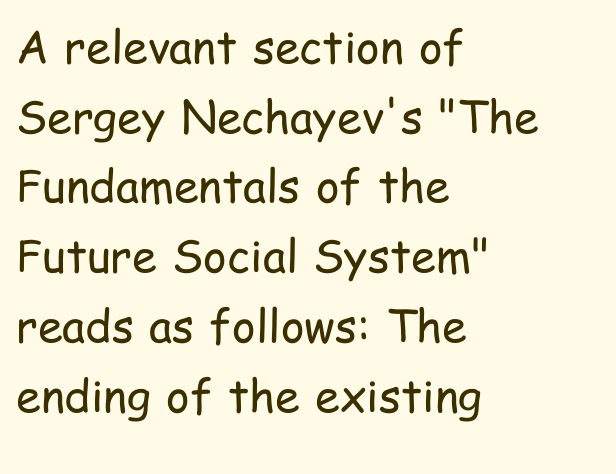
Q: Is the text bold? A: No.
Q: Is the text italic (slanted)? A: No, it is upright.
Q: Is the typeface a serif or a sans-serif typeface? A: Sans-serif.
Q: Is the text underlined? A: No.
Q: How is the paragraph aligned? A: Left-aligned.
Q: Is the spacing between letters normal or unusually wide? A: Normal.
Q: Is the spacing between lines tight, normal or loose? A: Normal.
Q: Width (condensed, normal, or wide)? A: Condensed.
Q: Stroke contrast? A: Low.
Q: x-height? A: Medium.
Q: Monospaced? A: No.
